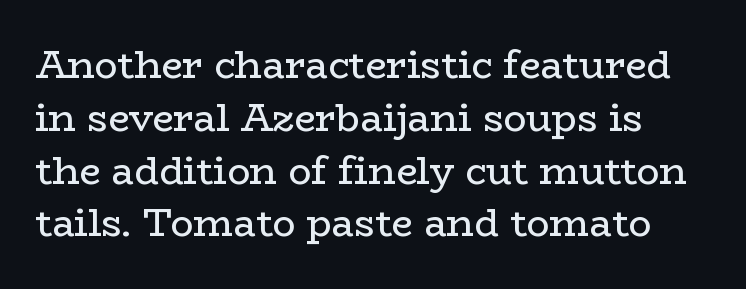
{"serif": "yes", "italic": "no", "bold": "no", "weight": "regular", "width": "wide", "stroke_contrast": "low", "x_height": "medium", "monospaced": "no", "underline": "no", "align": "left", "line_spacing": "normal", "line_spacing_ratio": 1.39, "letter_spacing": "normal", "letter_spacing_em": 0.0, "glyph_px": 38}
